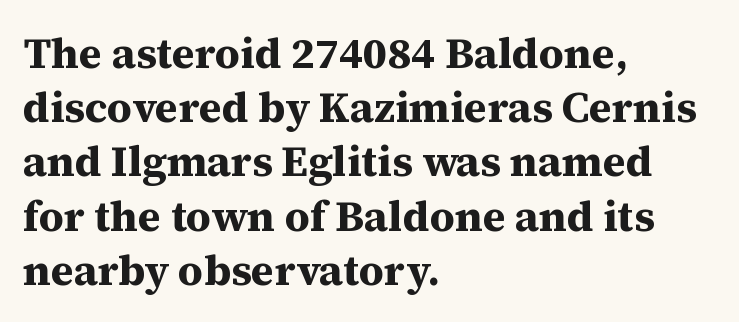
{"serif": "yes", "italic": "no", "bold": "yes", "weight": "bold", "width": "normal", "stroke_contrast": "medium", "x_height": "medium", "monospaced": "no", "underline": "no", "align": "left", "line_spacing": "normal", "line_spacing_ratio": 1.26, "letter_spacing": "normal", "letter_spacing_em": 0.0, "glyph_px": 43}
